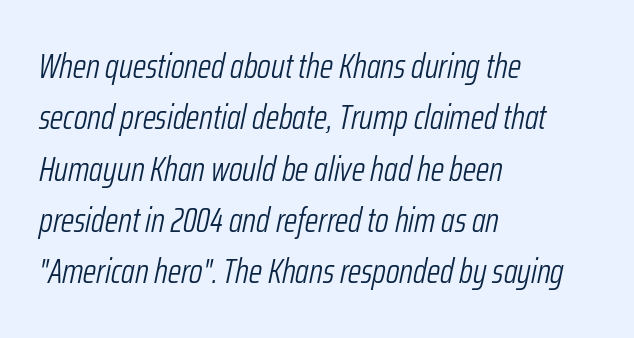
The image shows 34 px light, condensed type, italic (leaning right); set left-aligned, normal line spacing (1.51x), normal letter spacing, not underlined; low stroke contrast and a medium x-height.
